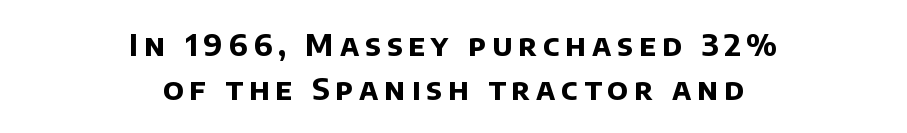
{"serif": "no", "bold": "yes", "weight": "bold", "width": "normal", "stroke_contrast": "low", "x_height": "large", "monospaced": "no", "underline": "no", "align": "center", "line_spacing": "normal", "line_spacing_ratio": 1.48, "letter_spacing": "wide", "letter_spacing_em": 0.2, "glyph_px": 30}
